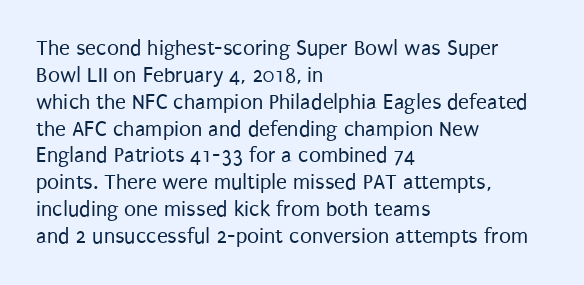
{"italic": "no", "bold": "no", "underline": "no", "align": "left", "line_spacing_ratio": 1.22, "letter_spacing": "normal", "letter_spacing_em": 0.0, "glyph_px": 22}
